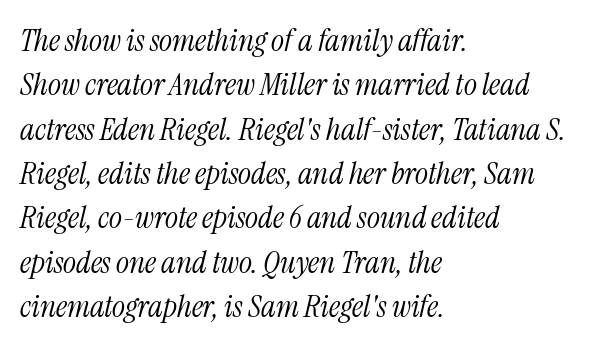
The face used here is proportionally spaced, like ordinary book or web type. Little horizontal feet cap the strokes, marking this as serif type. Posture: slanted. What stands out about the letter spacing? Nothing — it is the standard amount.
